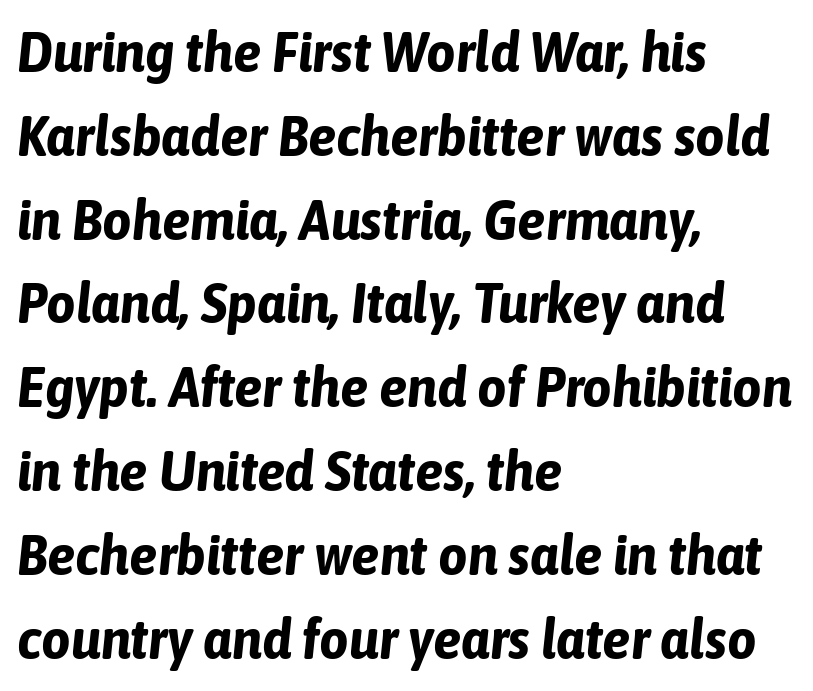
The image shows 57 px bold, condensed type, italic (leaning right); set left-aligned, normal line spacing (1.47x), normal letter spacing, not underlined; low stroke contrast and a medium x-height.
